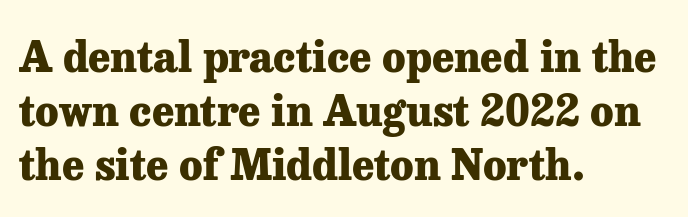
Check the space under the baseline: it is left empty. Posture: vertical. Font category for this specimen: serif. Notice how the passage keeps a crisp vertical edge on the left only. A dark, heavy texture on the line: the type is bold. A normal amount of white space separates one row of letters from the next.
